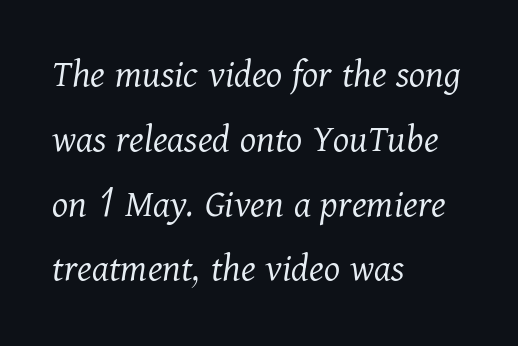
Q: Is the text bold? A: No.
Q: Is the text italic (slanted)? A: Yes, it leans right by about 11 degrees.
Q: Is the typeface a serif or a sans-serif typeface? A: Serif.
Q: Is the text underlined? A: No.
Q: How is the paragraph aligned? A: Left-aligned.
Q: Is the spacing between letters normal or unusually wide? A: Normal.
Q: Is the spacing between lines tight, normal or loose? A: Normal.
Q: Width (condensed, normal, or wide)? A: Normal.
Q: Stroke contrast? A: Medium.
Q: x-height? A: Medium.
Q: Monospaced? A: No.
